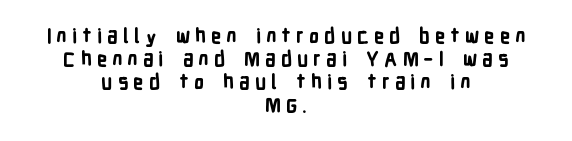
Emphasis by weight is at full strength: bold. Vertical spacing — tight. Display-style spreading of the glyphs; the letterfit is very open. The letters stand straight up with perfectly vertical stems.
